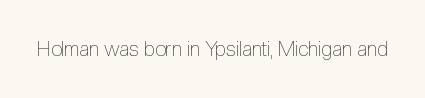
{"italic": "no", "bold": "no", "underline": "no", "letter_spacing": "normal", "letter_spacing_em": 0.0, "glyph_px": 20}
